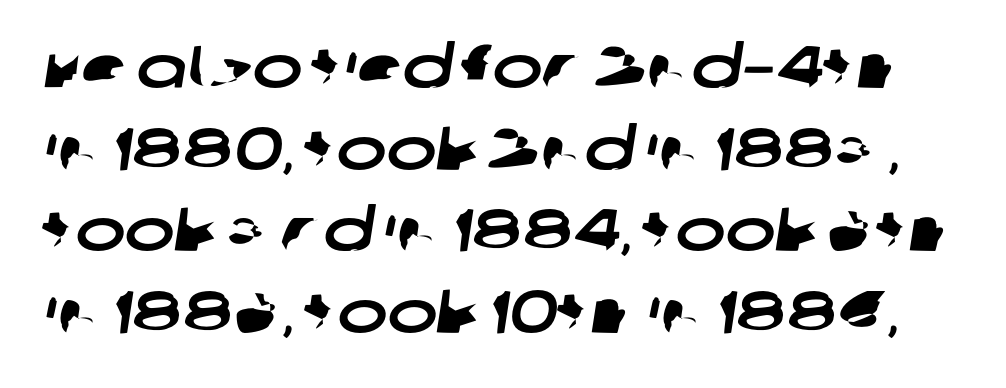
Note the varied advance widths — an 'i' is clearly narrower than an 'm'. The space directly below the letters is spotless. Observe the absence of serifs on each vertical stroke in this sample. The letters sit at their default tracking, neither squeezed nor spread.
